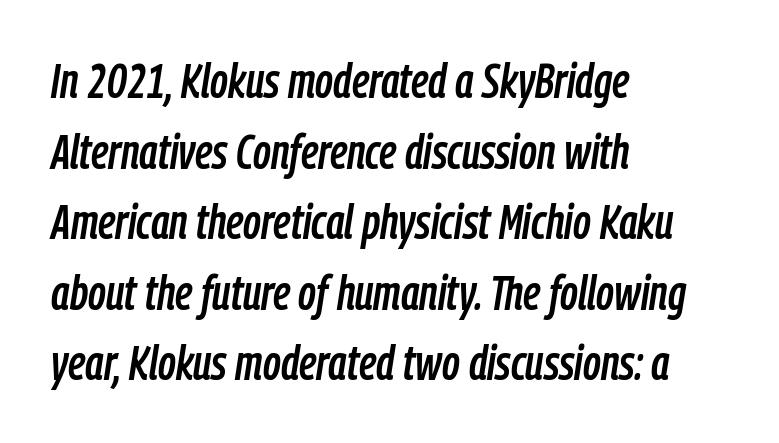
Think of a printed novel: that variable character pitch is what you see here. The letters are slanted; this is an italic face. Regular leading. A student would call this left alignment; a typographer would say flush left, rag right. Here the glyphs are tracked normally, forming tight word shapes. Check the space under the baseline: it is left empty.
